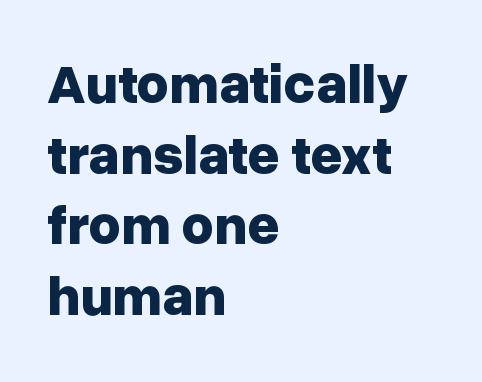
How would I describe the line gaps? Plain and ordinary. Letters rest on an invisible, unmarked baseline. Spacing between characters is what you'd get straight out of the box. Layout note: lines flush left. What kind of face is this? One without serifs — a sans.
